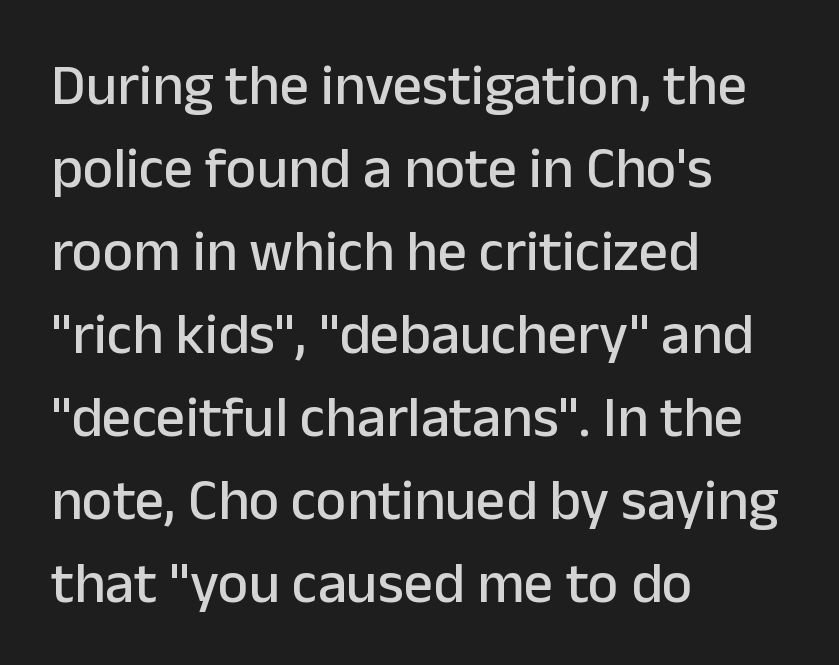
The face used here is a sans, in the tradition of grotesques and geometrics. The lines in this sample share a left origin and differ only in where they stop. Note the varied advance widths — an 'i' is clearly narrower than an 'm'. The lettering stays uniformly vertical, giving the passage a roman look. Compared with typical body copy, the letter spacing here is the same. This block has exactly the height ordinary leading produces.
